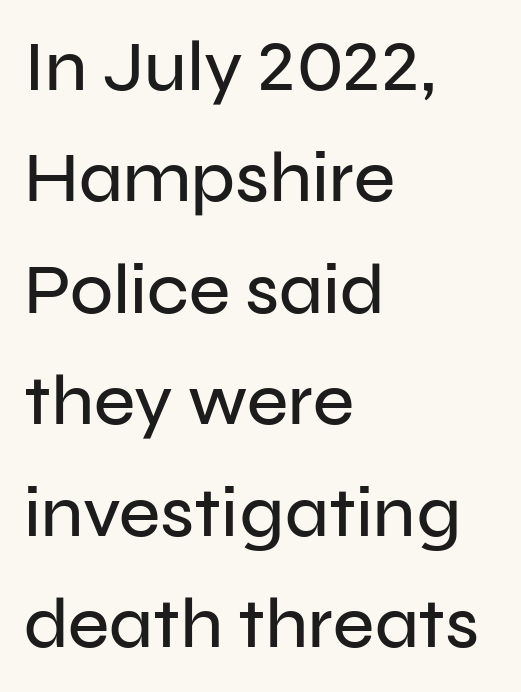
Normally led — the rows are evenly, conventionally spaced. The zone under the glyphs is completely vacant. The specimen reads as upright at a glance. Caption: standard tracking, unaltered. The passage is arranged the way most books set body copy — flush left. You can tell from the bare stems that sans-serif type was used.
